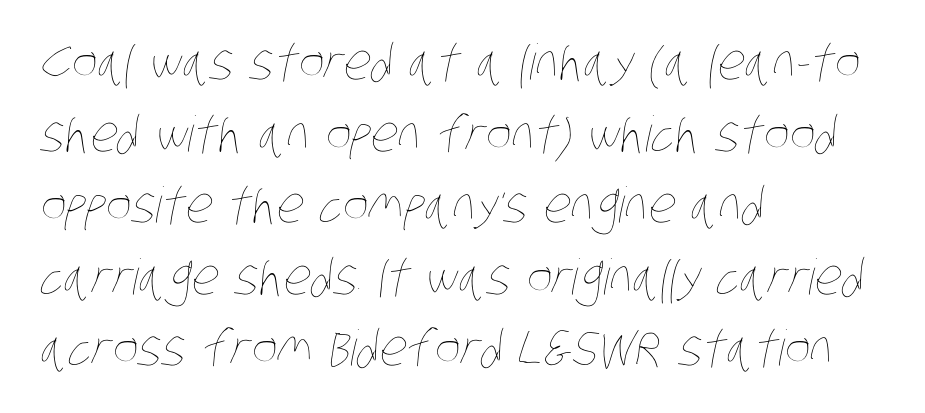
Q: Is the text bold? A: No.
Q: Is the text underlined? A: No.
Q: How is the paragraph aligned? A: Left-aligned.
Q: Is the spacing between letters normal or unusually wide? A: Normal.
Q: Is the spacing between lines tight, normal or loose? A: Normal.
Q: Width (condensed, normal, or wide)? A: Condensed.
Q: Stroke contrast? A: Low.
Q: x-height? A: Large.
Q: Monospaced? A: No.
